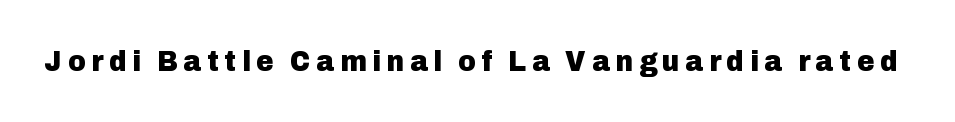
The glyphs in this specimen are sans serif. Anything drawn beneath the words? Only blank space. Posture: upright roman. Is this a fixed-width face? No — the glyphs have proportional, varying widths. A full-strength bold gives these letters their thick strokes.
